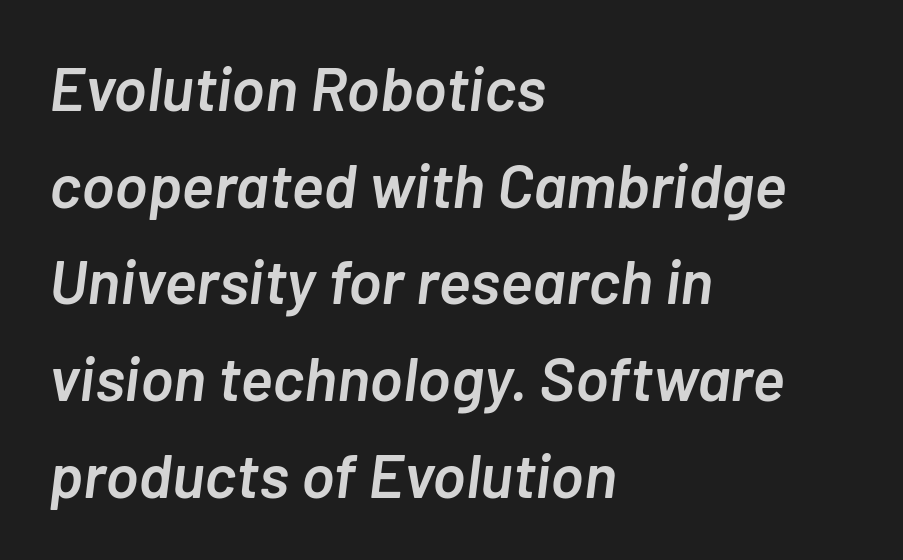
Q: Is the text bold? A: Semi-bold.
Q: Is the text italic (slanted)? A: Yes, it leans right by about 7 degrees.
Q: Is the text underlined? A: No.
Q: How is the paragraph aligned? A: Left-aligned.
Q: Is the spacing between letters normal or unusually wide? A: Normal.
Q: Is the spacing between lines tight, normal or loose? A: Normal.
Q: Width (condensed, normal, or wide)? A: Normal.
Q: Stroke contrast? A: Low.
Q: x-height? A: Medium.
Q: Monospaced? A: No.
